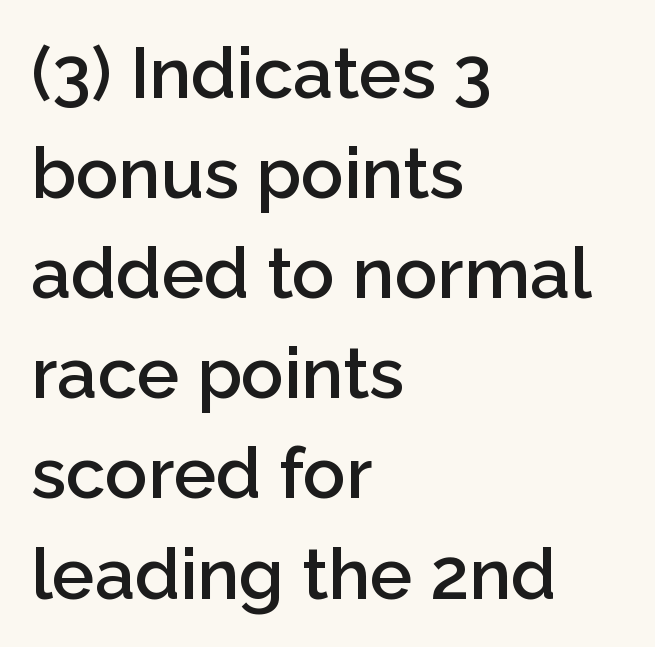
The image shows 71 px semibold sans-serif type, upright; set left-aligned, normal line spacing (1.41x), normal letter spacing, not underlined; low stroke contrast and a medium x-height.
